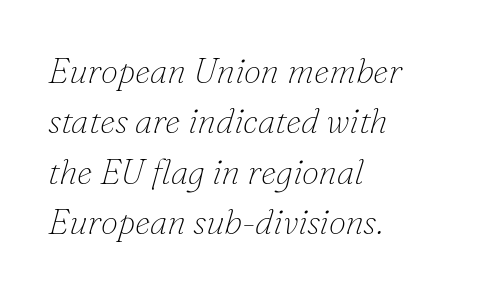
{"serif": "yes", "italic": "yes", "lean": "right", "slant_degrees": 16, "bold": "no", "weight": "thin", "width": "normal", "stroke_contrast": "low", "x_height": "small", "monospaced": "no", "underline": "no", "align": "left", "line_spacing": "normal", "line_spacing_ratio": 1.44, "letter_spacing": "normal", "letter_spacing_em": 0.0, "glyph_px": 35}
